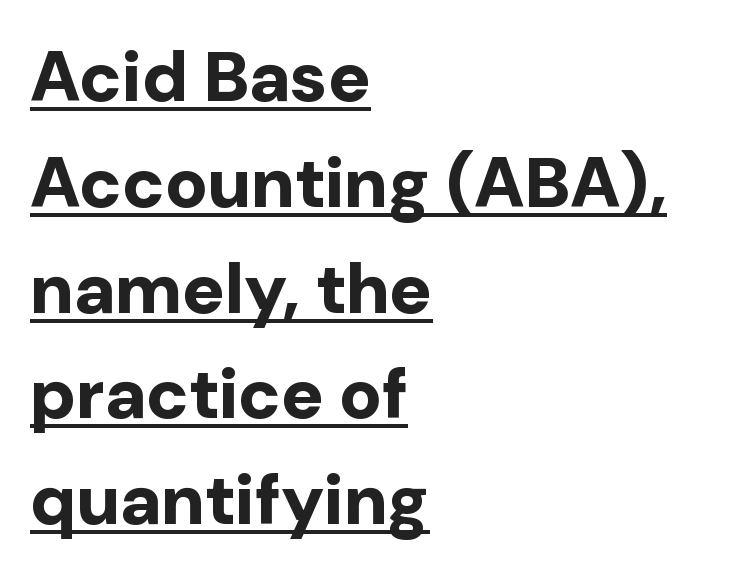
Q: Is the text bold? A: Yes.
Q: Is the text italic (slanted)? A: No, it is upright.
Q: Is the typeface a serif or a sans-serif typeface? A: Sans-serif.
Q: Is the text underlined? A: Yes.
Q: How is the paragraph aligned? A: Left-aligned.
Q: Is the spacing between letters normal or unusually wide? A: Normal.
Q: Is the spacing between lines tight, normal or loose? A: Normal.
Q: Width (condensed, normal, or wide)? A: Normal.
Q: Stroke contrast? A: Low.
Q: x-height? A: Medium.
Q: Monospaced? A: No.
